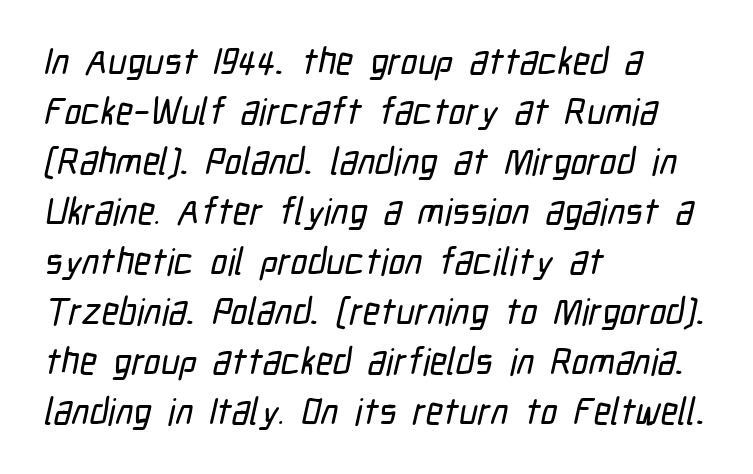
Q: Is the typeface a serif or a sans-serif typeface? A: Sans-serif.
Q: Is the text underlined? A: No.
Q: How is the paragraph aligned? A: Left-aligned.
Q: Is the spacing between letters normal or unusually wide? A: Normal.
Q: Is the spacing between lines tight, normal or loose? A: Normal.
Q: Width (condensed, normal, or wide)? A: Condensed.
Q: Stroke contrast? A: Low.
Q: x-height? A: Medium.
Q: Monospaced? A: No.
